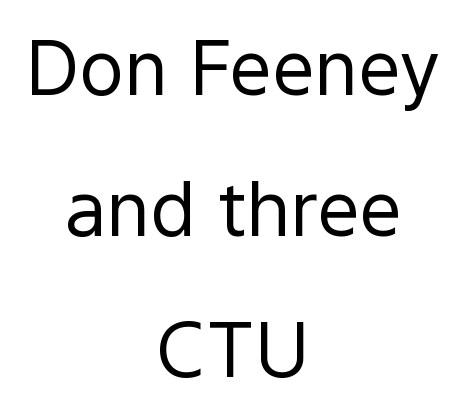
{"serif": "no", "italic": "no", "bold": "no", "weight": "regular", "width": "normal", "x_height": "medium", "monospaced": "no", "underline": "no", "align": "center", "line_spacing_ratio": 1.88, "letter_spacing": "normal", "letter_spacing_em": 0.0, "glyph_px": 75}
